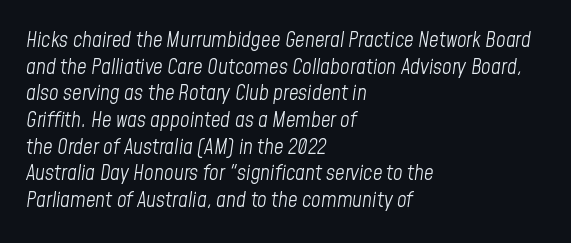
The space beneath each line is pristine and unruled. Compared with a centered layout, this one pins lines to the left instead. The passage shown is not bold in any degree. Slant detected: the letters are inclined. The vertical gap from one line to the next is medium.
